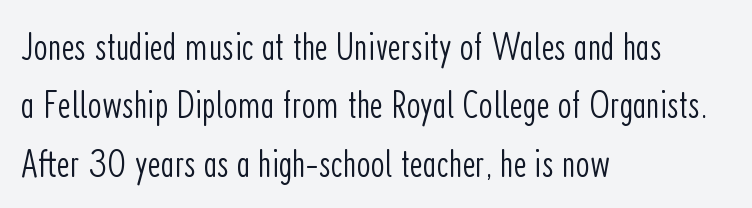
A classic flush-left, rag-right setting is used for this passage. Underline: absent. These lines are rendered in a variable-pitch font. Are there feet on the stems? There aren't — it's a sans.
